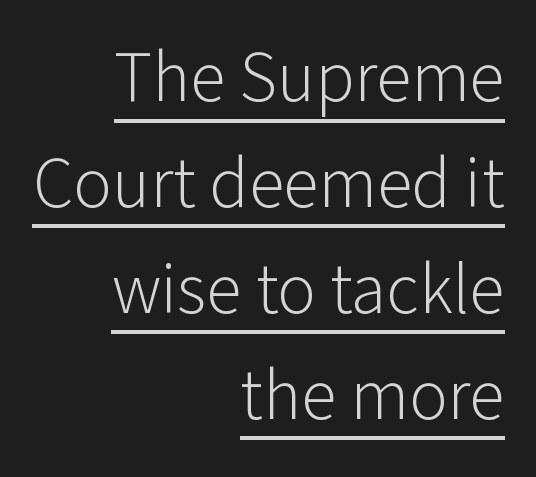
The image shows 72 px light sans-serif type, upright; set right-aligned, normal line spacing (1.47x), normal letter spacing, underlined; low stroke contrast and a medium x-height.
